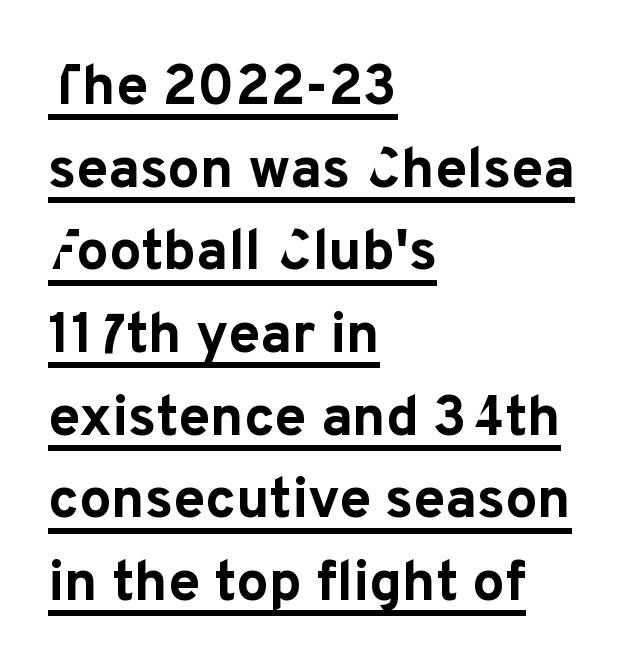
Q: Is the text bold? A: Yes.
Q: Is the text italic (slanted)? A: No, it is upright.
Q: Is the typeface a serif or a sans-serif typeface? A: Sans-serif.
Q: Is the text underlined? A: Yes.
Q: How is the paragraph aligned? A: Left-aligned.
Q: Is the spacing between letters normal or unusually wide? A: Normal.
Q: Is the spacing between lines tight, normal or loose? A: Normal.
Q: Width (condensed, normal, or wide)? A: Normal.
Q: Stroke contrast? A: Low.
Q: x-height? A: Medium.
Q: Monospaced? A: No.
